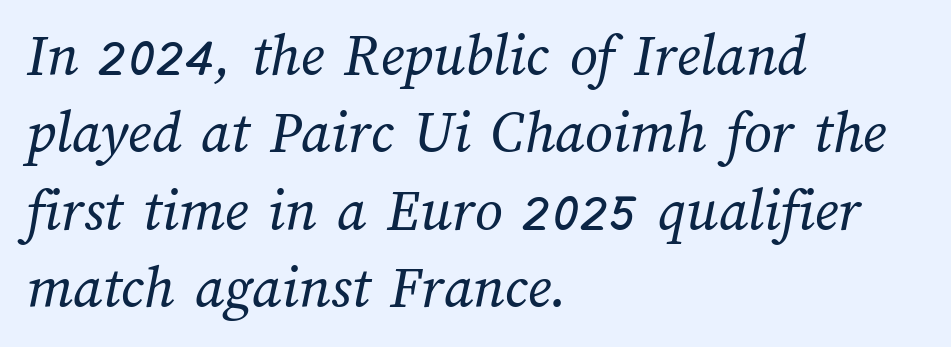
Note the varied advance widths — an 'i' is clearly narrower than an 'm'. Stroke thickness stays within the range of a standard reading face or lighter. Decoration check: the copy has no underline. Notice how descenders clear the ascenders below comfortably — that's standard leading.
